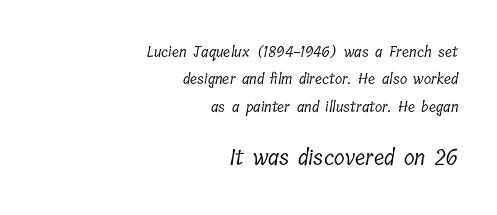
The words here are not underlined. One-word summary of the alignment: right. The weight would be labelled regular, book, light, or lighter still. No extra tracking has been applied to these lines.
